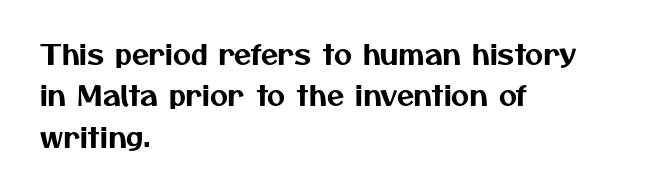
The image shows 28 px sans-serif type; set left-aligned, normal line spacing (1.48x), normal letter spacing, not underlined; medium stroke contrast and a medium x-height.
